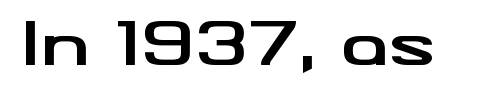
Typesetter's note: full bold, strokes at maximum text heaviness. Plain, unruled lines of type. In terms of posture, this sample is upright. These lines are composed in type without serifs.
